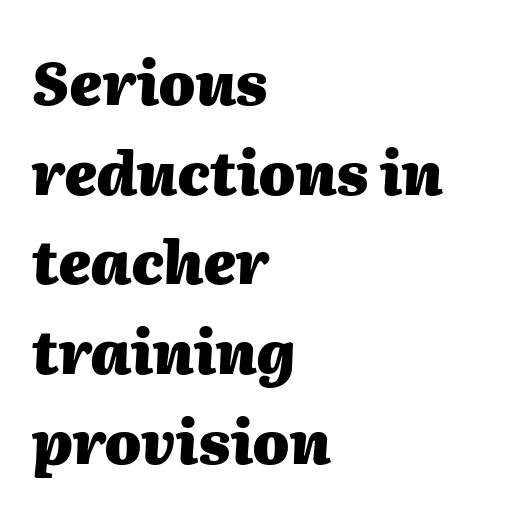
{"italic": "yes", "lean": "right", "slant_degrees": 2, "bold": "yes", "weight": "heavy", "width": "normal", "stroke_contrast": "medium", "x_height": "medium", "monospaced": "no", "underline": "no", "align": "left", "line_spacing": "normal", "line_spacing_ratio": 1.52, "letter_spacing": "normal", "letter_spacing_em": 0.0, "glyph_px": 59}
